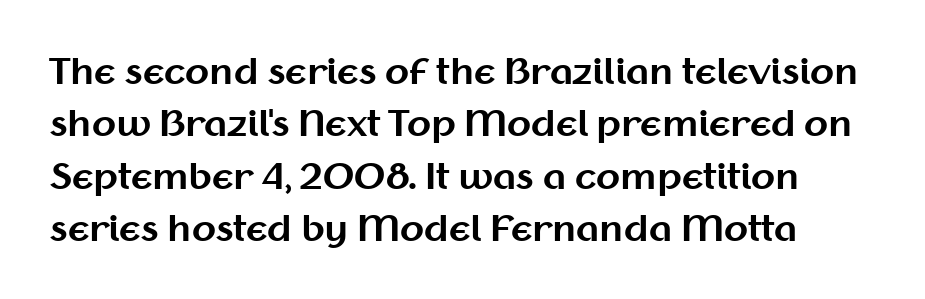
{"serif": "no", "italic": "no", "bold": "yes", "weight": "bold", "width": "normal", "stroke_contrast": "medium", "x_height": "medium", "monospaced": "no", "underline": "no", "line_spacing": "normal", "line_spacing_ratio": 1.5, "letter_spacing": "normal", "letter_spacing_em": 0.0, "glyph_px": 35}
